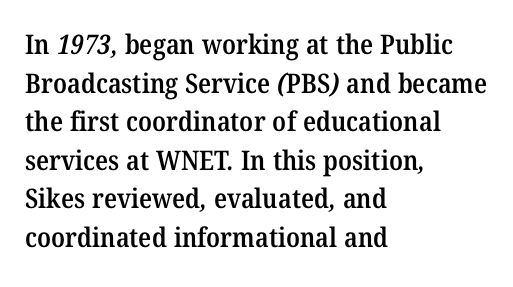
Q: Is the text bold? A: Semi-bold.
Q: Is the text underlined? A: No.
Q: How is the paragraph aligned? A: Left-aligned.
Q: Is the spacing between letters normal or unusually wide? A: Normal.
Q: Is the spacing between lines tight, normal or loose? A: Normal.
